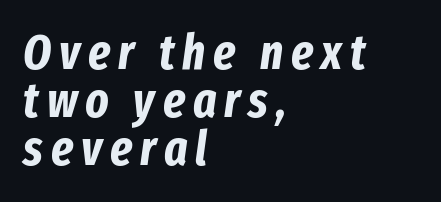
The image shows 49 px bold, condensed type, italic (leaning right); set left-aligned, tight line spacing (0.98x), not underlined; low stroke contrast and a medium x-height.
